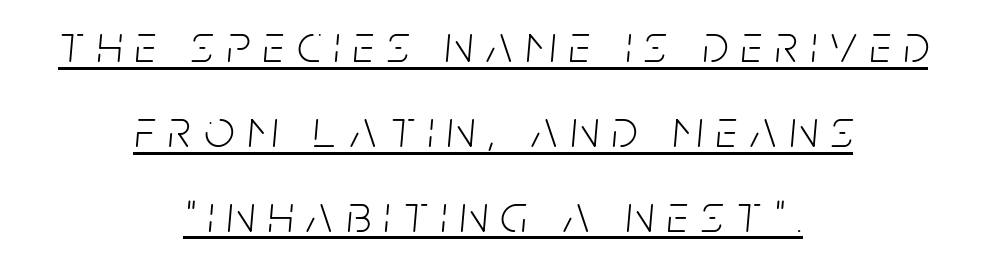
{"italic": "yes", "lean": "right", "slant_degrees": 5, "bold": "no", "weight": "light", "width": "condensed", "stroke_contrast": "low", "x_height": "large", "monospaced": "no", "underline": "yes", "align": "center", "line_spacing": "normal", "line_spacing_ratio": 1.6, "letter_spacing": "wide", "letter_spacing_em": 0.25, "glyph_px": 53}
